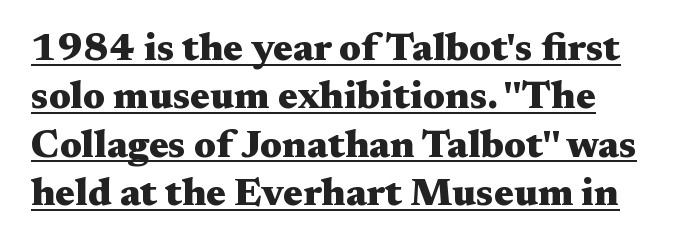
These words are printed bold, with thick strokes throughout. The type family on display is of the serif kind. Each letter keeps its own natural width here, so spacing adapts to shape. Horizontally, the lines are justified to the leading edge only. How are the letters spaced? Ordinarily, with no added tracking. Underline: present.
